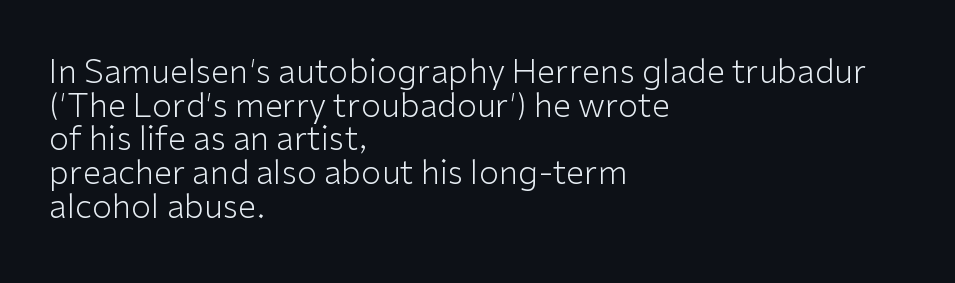
{"serif": "no", "italic": "no", "bold": "no", "weight": "light", "width": "normal", "stroke_contrast": "low", "x_height": "medium", "monospaced": "no", "underline": "no", "align": "left", "line_spacing": "tight", "line_spacing_ratio": 1.02, "letter_spacing": "normal", "letter_spacing_em": 0.0, "glyph_px": 33}
